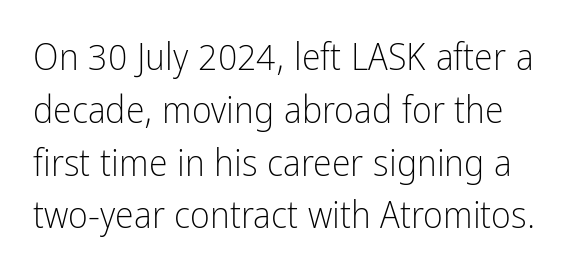
{"serif": "no", "italic": "no", "bold": "no", "weight": "light", "width": "condensed", "stroke_contrast": "low", "x_height": "medium", "monospaced": "no", "underline": "no", "line_spacing": "normal", "line_spacing_ratio": 1.39, "letter_spacing": "normal", "letter_spacing_em": 0.0, "glyph_px": 38}
